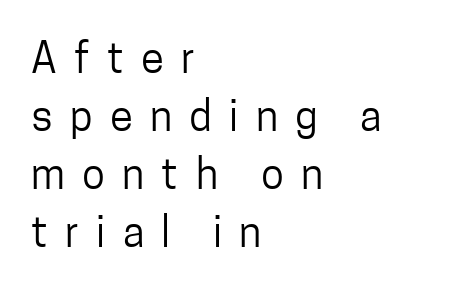
{"serif": "no", "italic": "no", "bold": "no", "weight": "regular", "width": "condensed", "stroke_contrast": "low", "x_height": "medium", "monospaced": "no", "underline": "no", "align": "left", "line_spacing": "normal", "line_spacing_ratio": 1.38, "letter_spacing": "wide", "letter_spacing_em": 0.41, "glyph_px": 42}
